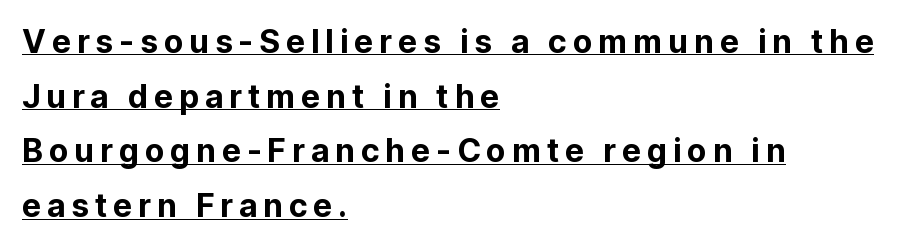
{"serif": "no", "italic": "no", "width": "normal", "stroke_contrast": "low", "x_height": "medium", "monospaced": "no", "underline": "yes", "align": "left", "line_spacing_ratio": 1.71, "glyph_px": 32}
